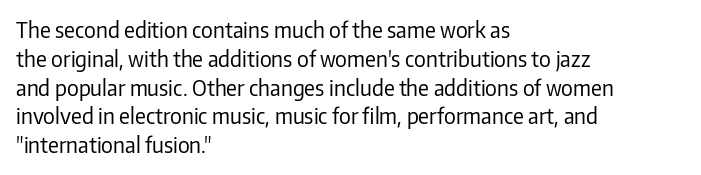
Each new line begins a customary step beneath the previous one. Stems here are at most as thick as an everyday book face. Words appear dense and cohesive because spacing is normal. Descenders hang freely into open space. The axis of the letterforms is exactly vertical.
